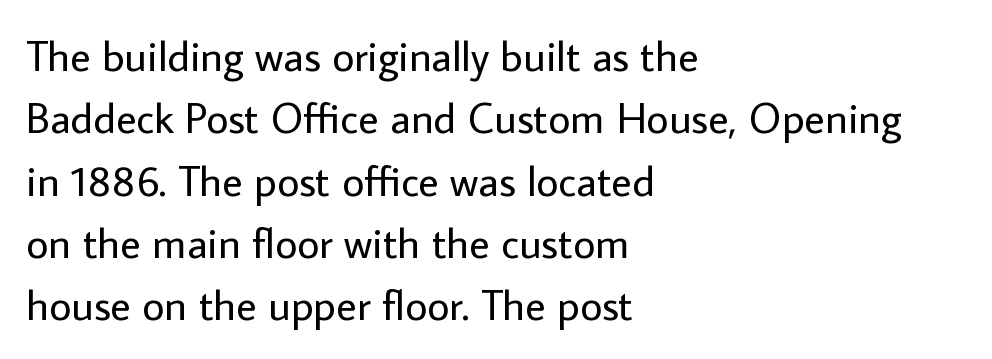
Q: Is the text bold? A: No.
Q: Is the text italic (slanted)? A: No, it is upright.
Q: Is the typeface a serif or a sans-serif typeface? A: Sans-serif.
Q: Is the text underlined? A: No.
Q: How is the paragraph aligned? A: Left-aligned.
Q: Is the spacing between letters normal or unusually wide? A: Normal.
Q: Is the spacing between lines tight, normal or loose? A: Normal.
Q: Width (condensed, normal, or wide)? A: Normal.
Q: Stroke contrast? A: Low.
Q: x-height? A: Medium.
Q: Monospaced? A: No.
